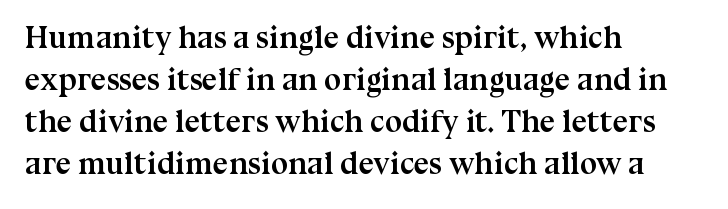
Notice how the passage keeps a crisp vertical edge on the left only. Ascenders rise straight up at ninety degrees. Leading matches the norm, producing a regular column. Is this a sans? No — the strokes have serifs. Think of a printed novel: that variable character pitch is what you see here. Check the space under the baseline: it is left empty.
